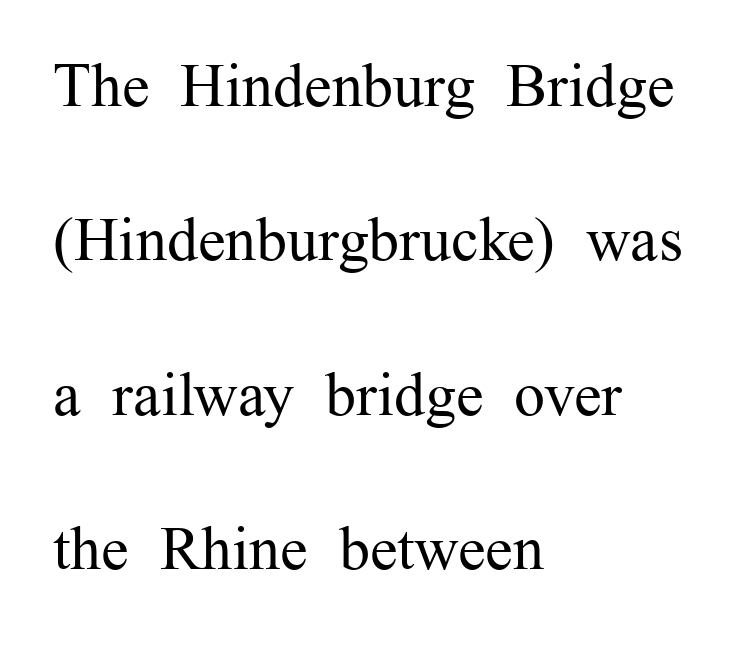
The image shows 62 px regular-weight serif type, upright; set left-aligned, loose line spacing (2.49x), normal letter spacing, not underlined; medium stroke contrast and a medium x-height.
